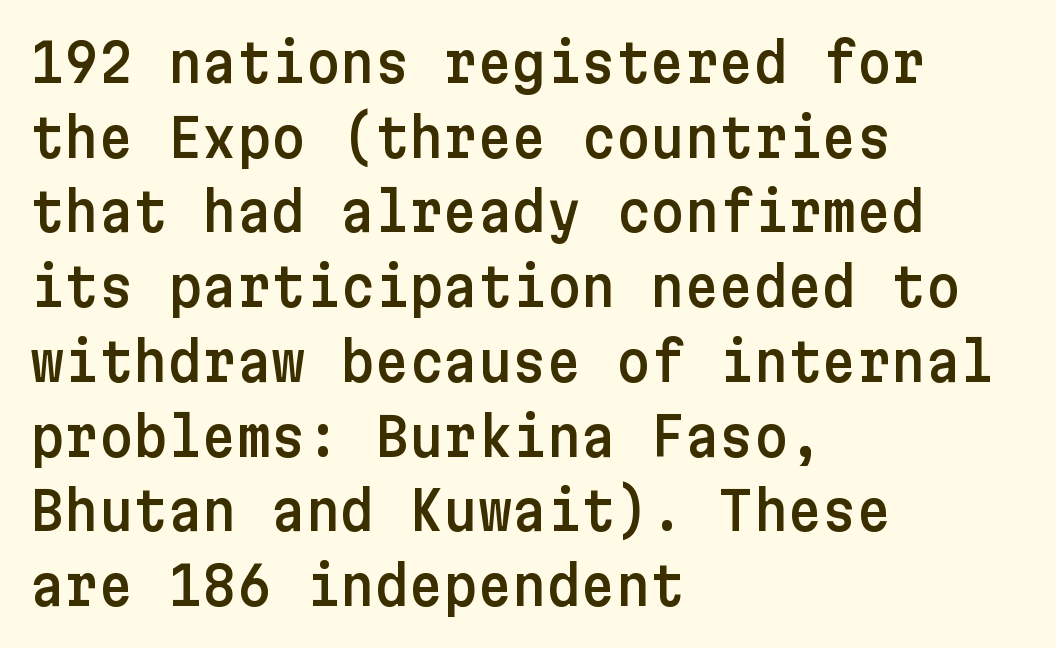
Q: Is the text italic (slanted)? A: No, it is upright.
Q: Is the typeface a serif or a sans-serif typeface? A: Sans-serif.
Q: Is the text underlined? A: No.
Q: How is the paragraph aligned? A: Left-aligned.
Q: Is the spacing between letters normal or unusually wide? A: Normal.
Q: Is the spacing between lines tight, normal or loose? A: Normal.
Q: Width (condensed, normal, or wide)? A: Normal.
Q: Stroke contrast? A: Low.
Q: x-height? A: Medium.
